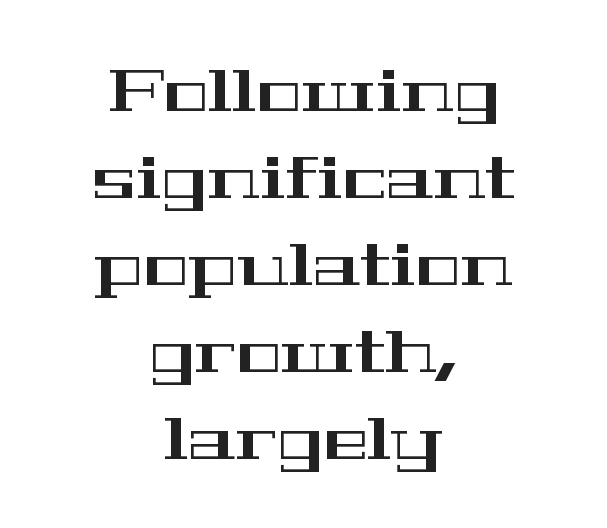
Alignment: centered. A typesetter would mark this as roman, not italic. Looks like regular typesetting: each glyph gets only the width it needs. Is this a sans? No — the strokes have serifs.
